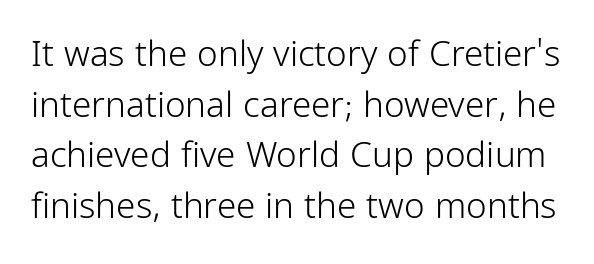
Nobody drew a line under any word here. Does the leading feel generous? No, just average. Style check: upright. Varying glyph widths throughout — classic text-font behaviour.
